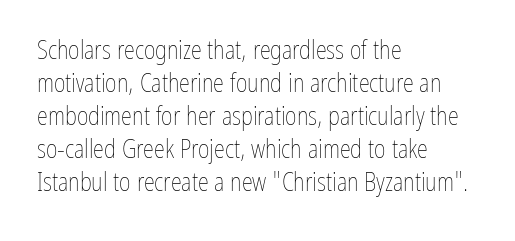
The setting favours the left margin, as ordinary paragraphs usually do. The letters stand upright; this is a roman face. Does the leading feel generous? No, just average. The passage shown has conventional tracking throughout. Each stroke keeps to a modest, everyday thickness or less.
